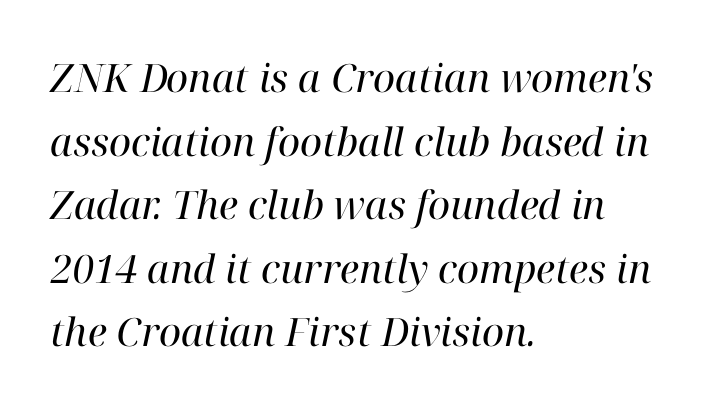
The image shows 39 px regular-weight serif type, italic (leaning right); set left-aligned, normal line spacing (1.63x), normal letter spacing, not underlined; high stroke contrast and a medium x-height.
